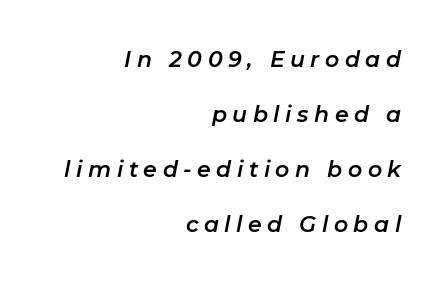
Compared with ordinary roman type, these characters are visibly tilted. The paragraph has a hard right edge and a soft left edge. Leading is clearly above the norm, producing a sparse column. Rule under the text: the space is simply empty. The passage shown has open, widely tracked lettering throughout.
